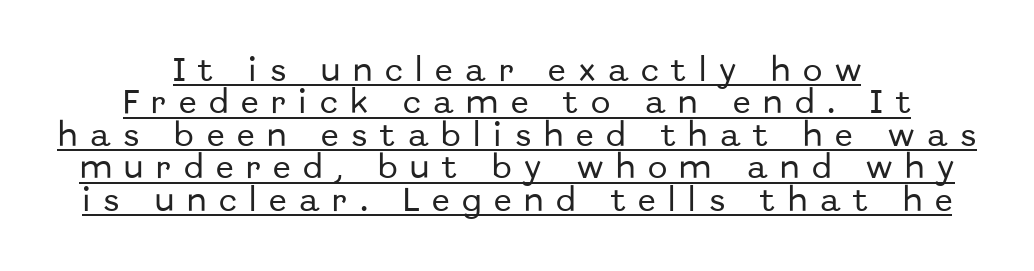
The image shows 26 px text type, upright; set centered, normal line spacing (1.25x), unusually wide letter spacing (+0.49 em), underlined.
